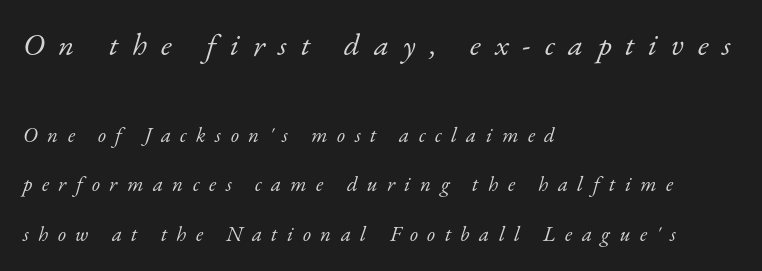
{"serif": "yes", "italic": "yes", "lean": "right", "slant_degrees": 17, "bold": "no", "weight": "light", "width": "normal", "stroke_contrast": "low", "x_height": "small", "monospaced": "no", "underline": "no", "align": "left", "line_spacing": "loose", "line_spacing_ratio": 2.34, "letter_spacing": "wide", "letter_spacing_em": 0.45, "larger_block": "first", "size_ratio": 1.48, "glyph_px": 31}
